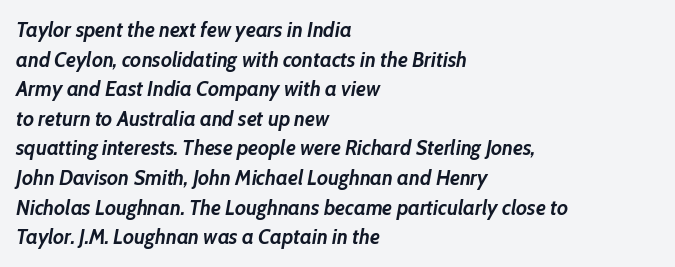
The typesetting leans heavy: a genuine bold. This is oblique type, the kind used for emphasis or titles. Inter-character spacing is left at the font's built-in metrics. Visually the block forms a straight wall on the left and a jagged coastline on the right. The foot of each line stays bare and open. Evenly set lines give the paragraph a standard silhouette.
